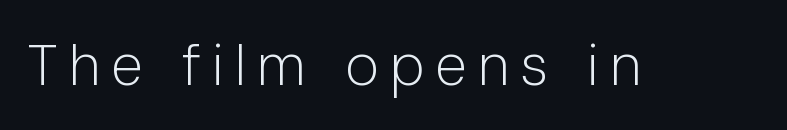
{"serif": "no", "italic": "no", "bold": "no", "weight": "light", "width": "normal", "stroke_contrast": "low", "x_height": "medium", "monospaced": "no", "underline": "no", "glyph_px": 58}
